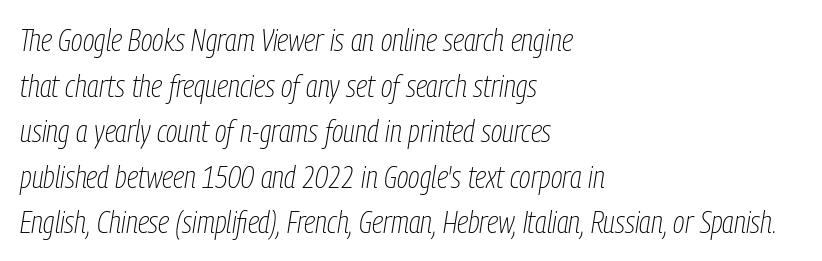
{"italic": "yes", "lean": "right", "slant_degrees": 9, "bold": "no", "weight": "thin", "width": "condensed", "stroke_contrast": "low", "x_height": "medium", "monospaced": "no", "underline": "no", "align": "left", "line_spacing": "normal", "line_spacing_ratio": 1.47, "letter_spacing": "normal", "letter_spacing_em": 0.0, "glyph_px": 31}
